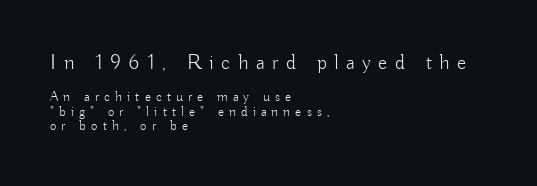
Q: Is the text bold? A: No.
Q: Is the text italic (slanted)? A: No, it is upright.
Q: Is the text underlined? A: No.
Q: How is the paragraph aligned? A: Left-aligned.
Q: Is the spacing between letters normal or unusually wide? A: Unusually wide.
Q: Is the spacing between lines tight, normal or loose? A: Tight.
Q: Which block of text is set in a larger size, the first (top) or the second (bottom)? A: The first (top) one.
